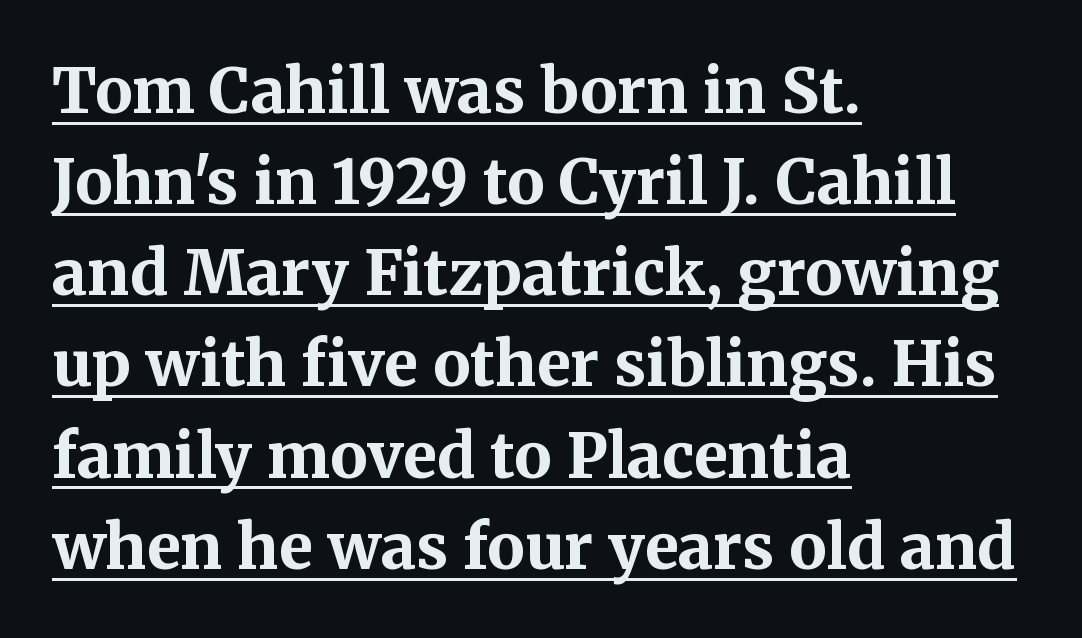
What's the leading like? Ordinary, nothing unusual. Typographic density is high because the face is bold. Examine the stroke ends and you'll spot serifs. A rule runs beneath these lines of type. The lines in this sample share a left origin and differ only in where they stop.
